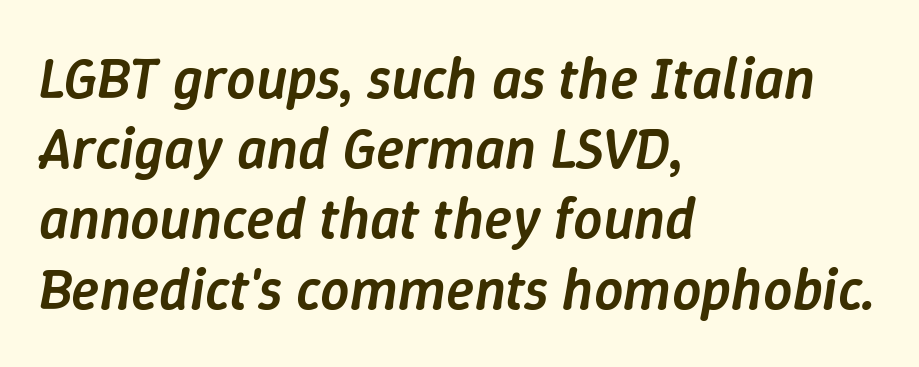
{"italic": "yes", "lean": "right", "slant_degrees": 9, "bold": "semi", "weight": "semibold", "width": "normal", "stroke_contrast": "low", "x_height": "medium", "monospaced": "no", "underline": "no", "align": "left", "line_spacing_ratio": 1.21, "letter_spacing": "normal", "letter_spacing_em": 0.0, "glyph_px": 58}
